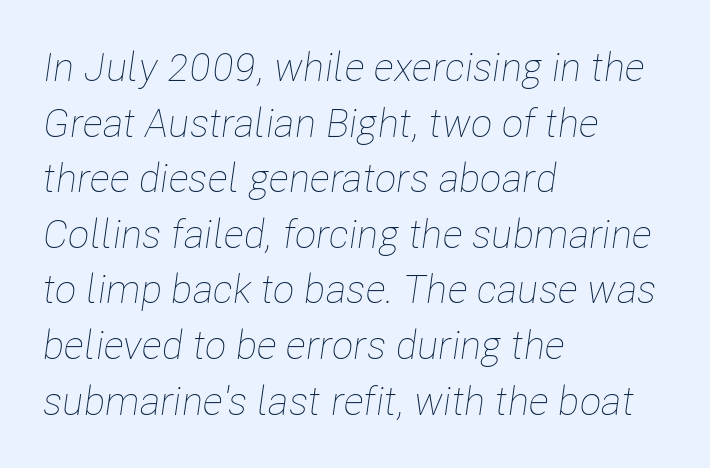
In terms of leading, this rendering sits right in the middle. Is the letter spacing exaggerated? No — it looks like the ordinary default. Caption: multi-line text, flush left, ragged right. Bare-footed words on every line.
